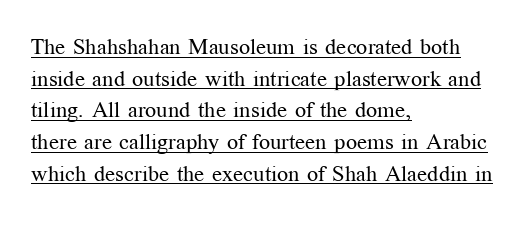
All the whitespace from short lines collects on the right. The font's upright variant was chosen for this text. Observe the ordinary spacing: letters are neighbours, not strangers. This reads as an unemphasized weight, regular at the heaviest.
